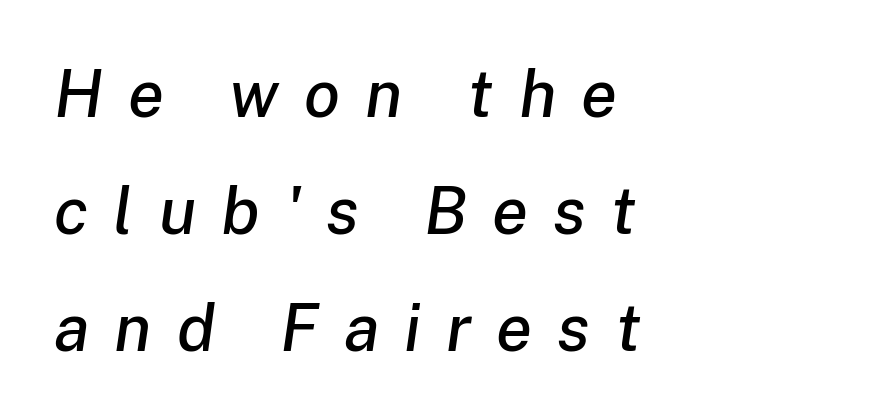
Q: Is the text italic (slanted)? A: Yes, it leans right by about 8 degrees.
Q: Is the text underlined? A: No.
Q: How is the paragraph aligned? A: Left-aligned.
Q: Is the spacing between letters normal or unusually wide? A: Unusually wide.
Q: Width (condensed, normal, or wide)? A: Normal.
Q: Stroke contrast? A: Low.
Q: x-height? A: Medium.
Q: Monospaced? A: No.
